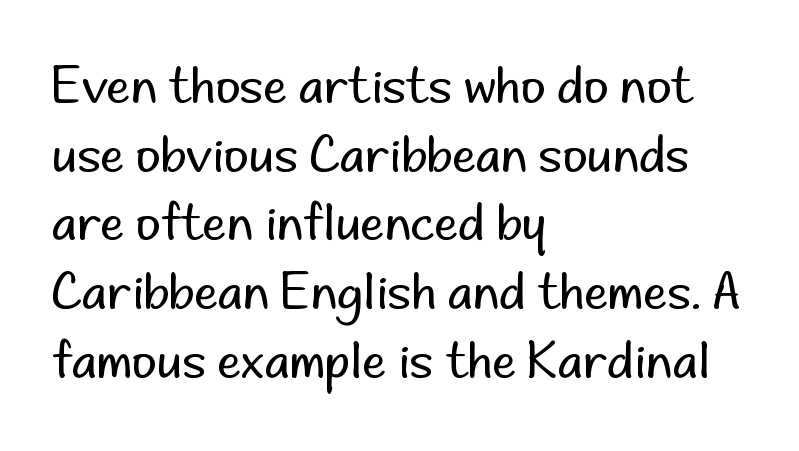
The image shows 48 px regular-weight sans-serif type, upright; set left-aligned, normal line spacing (1.43x), normal letter spacing, not underlined; low stroke contrast and a small x-height.
